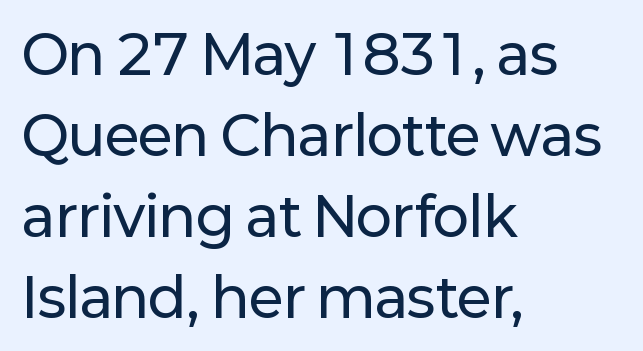
Notice how the stems are strictly vertical — no italics here. The face used here is a sans, in the tradition of grotesques and geometrics. This sample is left-justified, so line endings fall wherever the words run out. The face used here is proportionally spaced, like ordinary book or web type. The passage shown stacks its lines at a standard gap. Descender tails drop into unmarked territory.
